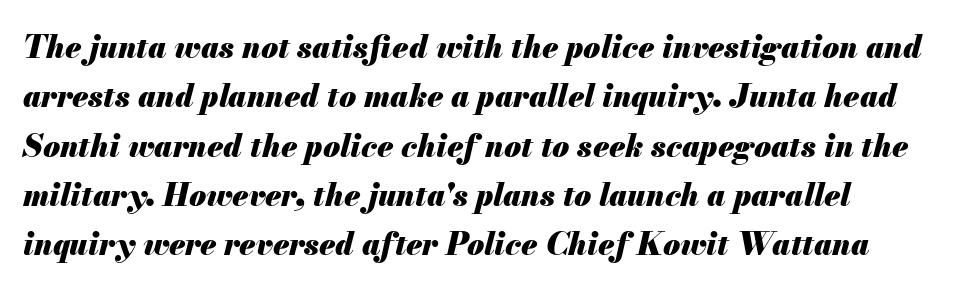
Each word holds together tightly as a unit, with standard inter-letter gaps. Looks like regular typesetting: each glyph gets only the width it needs. The rendering anchors every line to the left-hand side. The specimen reads as italic at a glance.
